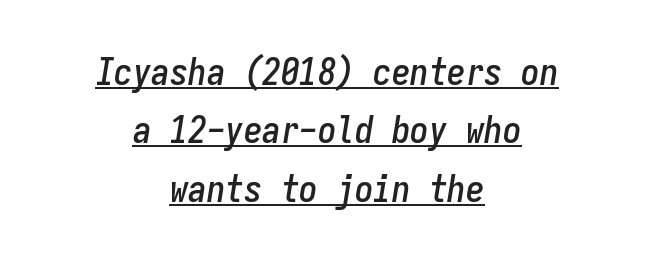
The image shows 37 px condensed type, italic (leaning right), monospaced; set centered, normal line spacing (1.58x), normal letter spacing, underlined; low stroke contrast and a medium x-height.
